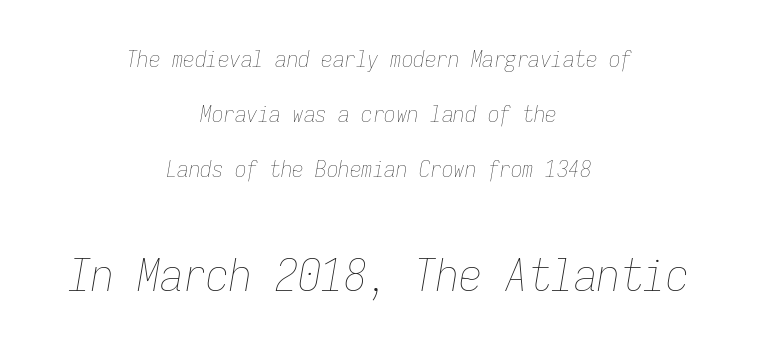
Q: Is the text bold? A: No.
Q: Is the text italic (slanted)? A: Yes, it leans right by about 9 degrees.
Q: Is the text underlined? A: No.
Q: How is the paragraph aligned? A: Centered.
Q: Is the spacing between letters normal or unusually wide? A: Normal.
Q: Is the spacing between lines tight, normal or loose? A: Loose.
Q: Which block of text is set in a larger size, the first (top) or the second (bottom)? A: The second (bottom) one.
Q: Width (condensed, normal, or wide)? A: Condensed.
Q: Stroke contrast? A: Low.
Q: x-height? A: Medium.
Q: Monospaced? A: Yes.
